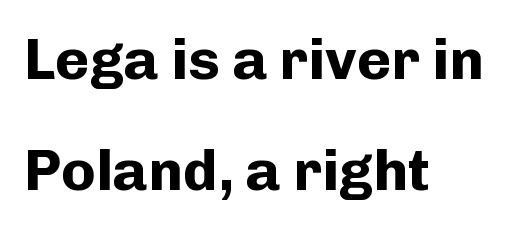
The characters look thick and weighty, a clear bold. If you drew a ruler down the left edge, every line would touch it. In terms of letterspacing, this is plain default setting. Proportional: the letters do not fall into vertical columns. No italicization has been applied; the sample stays upright. Interline gaps are noticeably wide in this sample.
